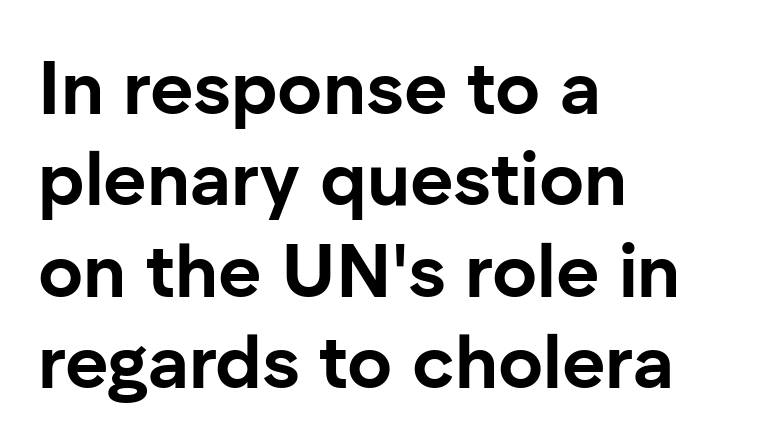
The image shows 75 px bold sans-serif type, upright; set left-aligned, line spacing 1.22x, normal letter spacing, not underlined; low stroke contrast and a medium x-height.
